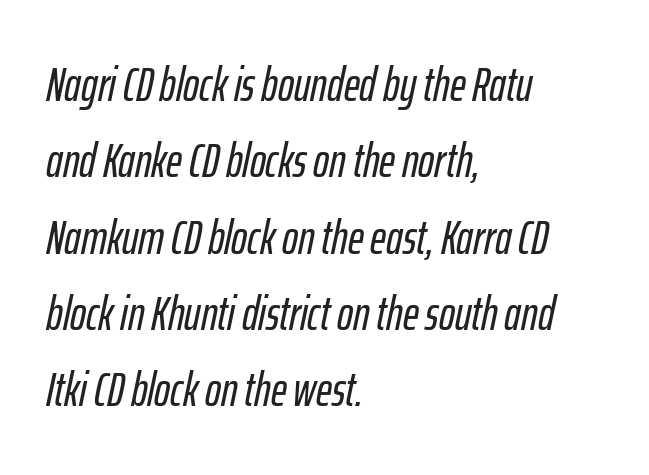
Q: Is the text italic (slanted)? A: Yes, it leans right by about 12 degrees.
Q: Is the text underlined? A: No.
Q: How is the paragraph aligned? A: Left-aligned.
Q: Is the spacing between letters normal or unusually wide? A: Normal.
Q: Is the spacing between lines tight, normal or loose? A: Normal.
Q: Width (condensed, normal, or wide)? A: Condensed.
Q: Stroke contrast? A: Low.
Q: x-height? A: Medium.
Q: Monospaced? A: No.
